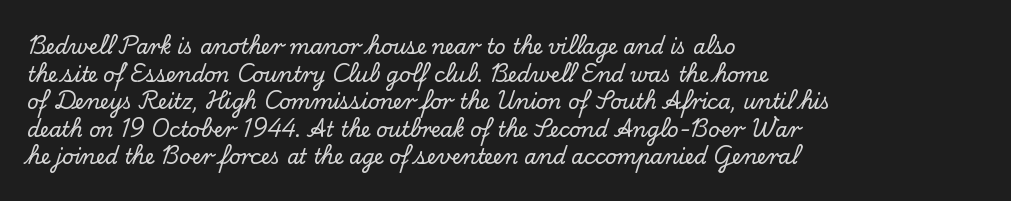
{"underline": "no", "align": "left", "line_spacing": "normal", "line_spacing_ratio": 1.38, "letter_spacing": "normal", "letter_spacing_em": 0.0, "glyph_px": 20}
